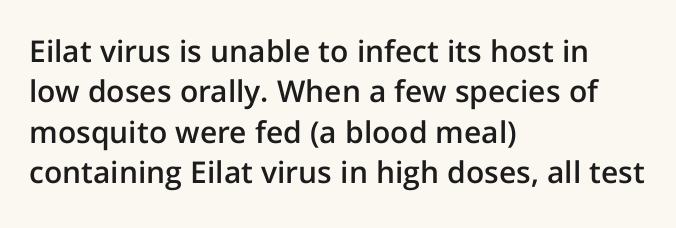
The image shows 30 px semibold sans-serif type, upright; set left-aligned, normal line spacing (1.35x), normal letter spacing, not underlined; low stroke contrast and a medium x-height.
